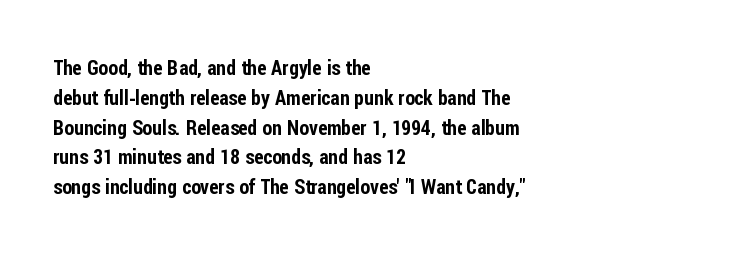
{"italic": "no", "underline": "no", "align": "left", "line_spacing": "normal", "line_spacing_ratio": 1.49, "letter_spacing": "normal", "letter_spacing_em": 0.0, "glyph_px": 20}
